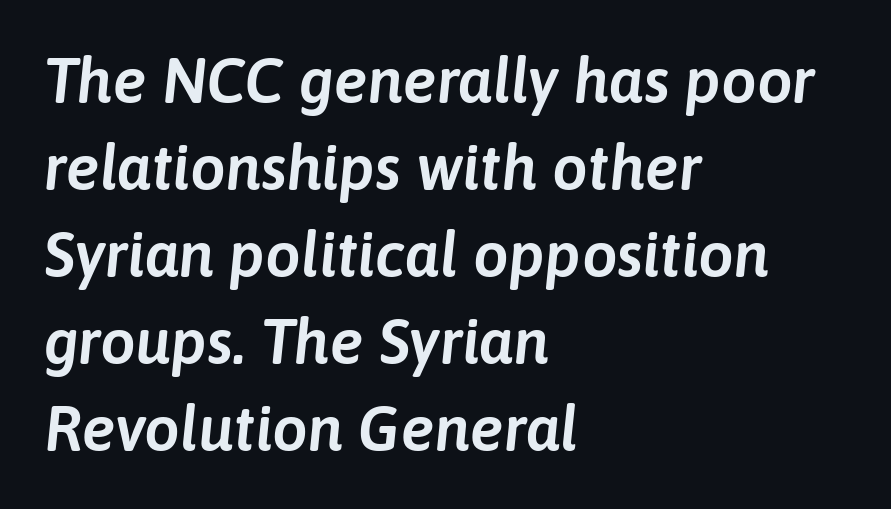
The image shows 63 px text type, italic (leaning right); set left-aligned, normal line spacing (1.38x), normal letter spacing, not underlined; low stroke contrast and a medium x-height.
